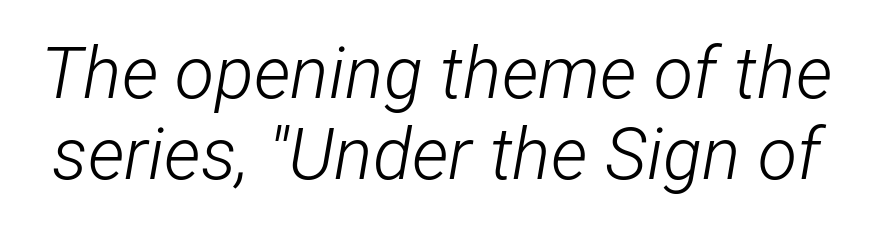
The image shows 72 px light, condensed type, italic (leaning right); set tight line spacing (1.12x), normal letter spacing, not underlined; low stroke contrast and a medium x-height.
